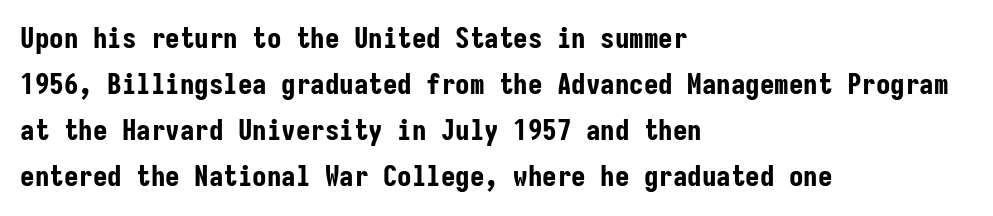
What kind of face is this? One without serifs — a sans. Lines of text with bare space underneath. Short note: letters normally spaced. The ragged edge is on the right, which tells us the setting is flush left. Here the designer chose a console-style face with uniform glyph widths. Strokes here are thick enough to call this a true bold.
